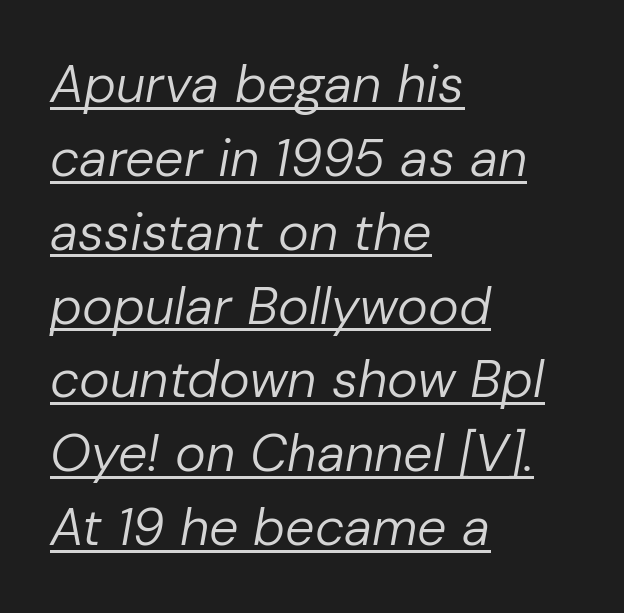
The image shows 52 px regular-weight type, italic (leaning right); set left-aligned, normal line spacing (1.42x), normal letter spacing, underlined; low stroke contrast and a medium x-height.
